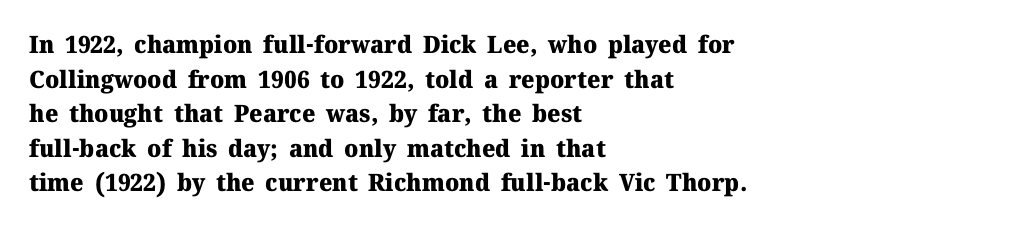
Q: Is the text bold? A: Yes.
Q: Is the text italic (slanted)? A: No, it is upright.
Q: Is the text underlined? A: No.
Q: How is the paragraph aligned? A: Left-aligned.
Q: Is the spacing between letters normal or unusually wide? A: Normal.
Q: Is the spacing between lines tight, normal or loose? A: Normal.
